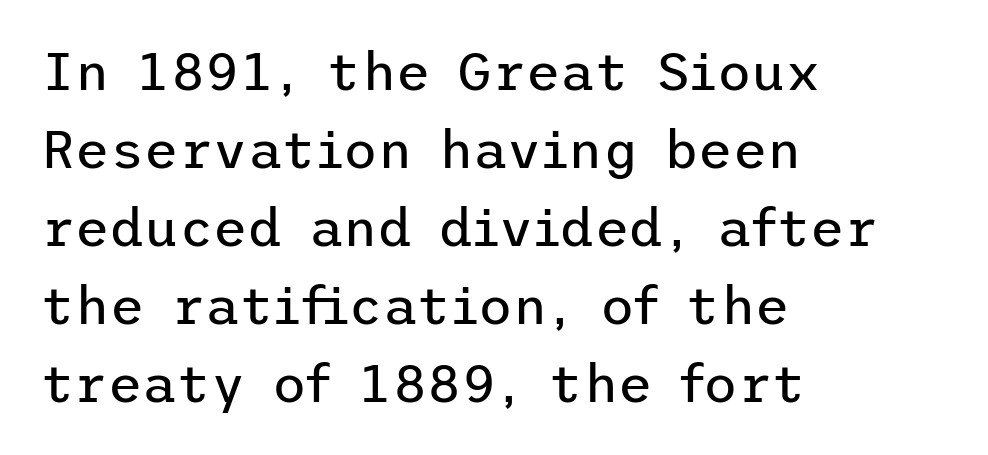
The image shows 53 px regular-weight sans-serif type, upright; set left-aligned, normal line spacing (1.47x), normal letter spacing, not underlined; low stroke contrast and a medium x-height.
